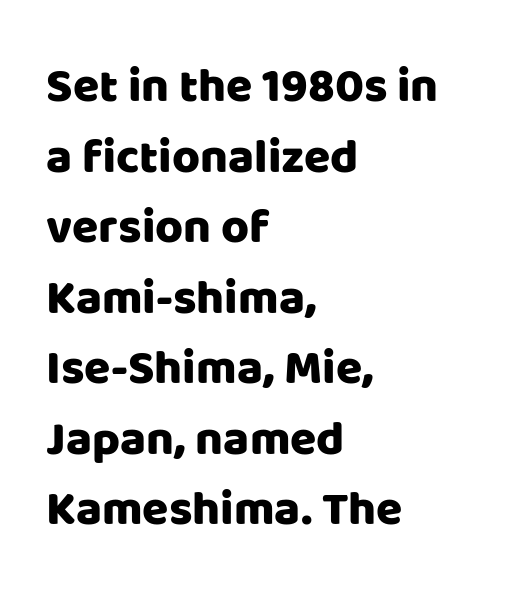
{"serif": "no", "italic": "no", "width": "normal", "stroke_contrast": "low", "x_height": "large", "monospaced": "no", "underline": "no", "align": "left", "line_spacing": "normal", "line_spacing_ratio": 1.47, "letter_spacing": "normal", "letter_spacing_em": 0.0, "glyph_px": 48}
